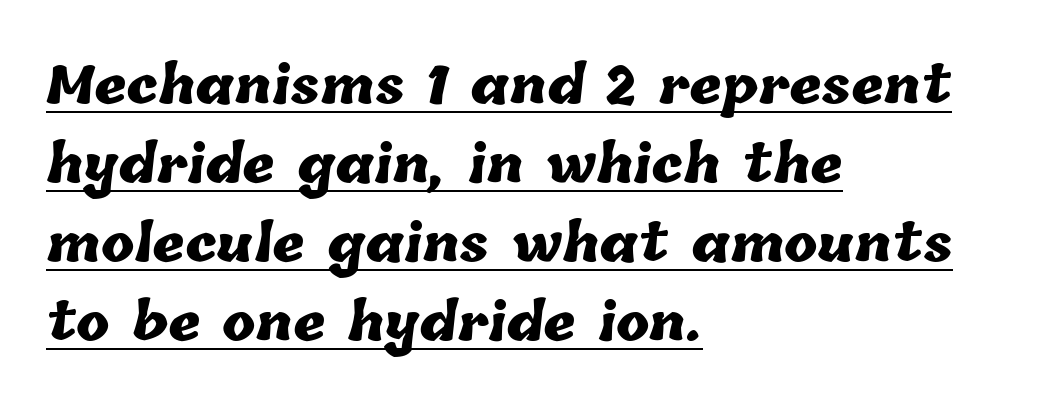
Q: Is the text bold? A: Yes.
Q: Is the text underlined? A: Yes.
Q: How is the paragraph aligned? A: Left-aligned.
Q: Is the spacing between letters normal or unusually wide? A: Normal.
Q: Is the spacing between lines tight, normal or loose? A: Normal.
Q: Width (condensed, normal, or wide)? A: Normal.
Q: Stroke contrast? A: Low.
Q: x-height? A: Medium.
Q: Monospaced? A: No.
